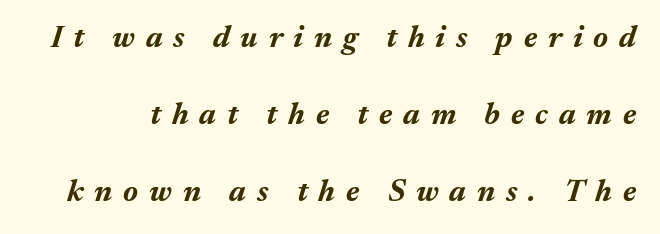
Q: Is the text bold? A: Yes.
Q: Is the text italic (slanted)? A: Yes, it leans right by about 17 degrees.
Q: Is the text underlined? A: No.
Q: Is the spacing between letters normal or unusually wide? A: Unusually wide.
Q: Is the spacing between lines tight, normal or loose? A: Loose.
Q: Width (condensed, normal, or wide)? A: Normal.
Q: Stroke contrast? A: Medium.
Q: x-height? A: Medium.
Q: Monospaced? A: No.
